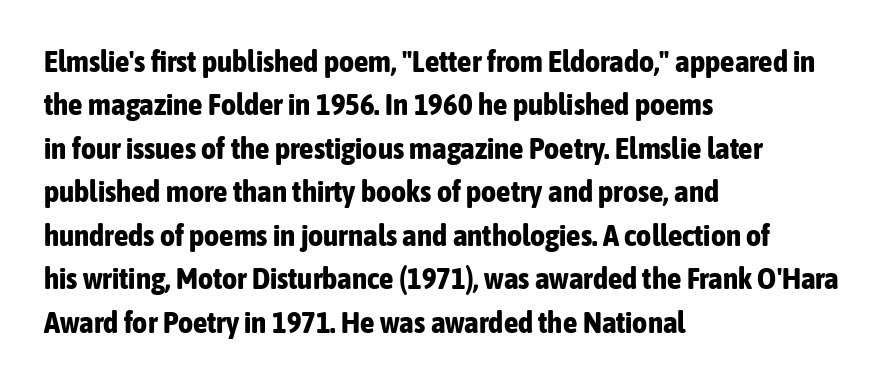
Posture: vertical. Each letter's strokes conclude bluntly, with no projecting serifs. The rendering uses a bold face; every stroke is thick and dark. Reading down the block, your eye returns to a fixed left position each line. Varying glyph widths throughout — classic text-font behaviour.
